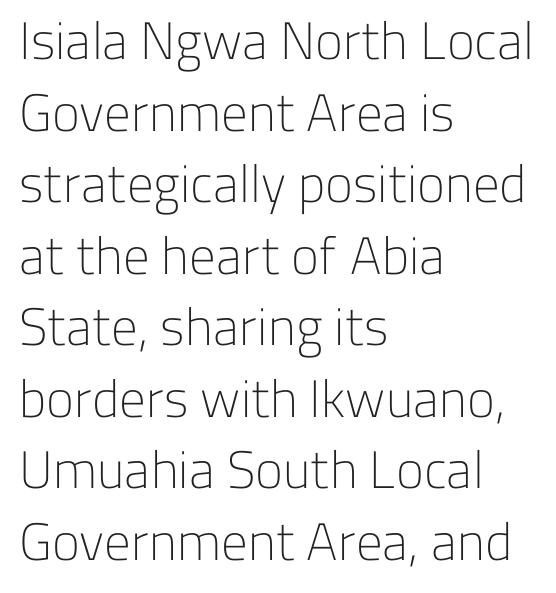
Q: Is the text bold? A: No.
Q: Is the text italic (slanted)? A: No, it is upright.
Q: Is the typeface a serif or a sans-serif typeface? A: Sans-serif.
Q: Is the text underlined? A: No.
Q: How is the paragraph aligned? A: Left-aligned.
Q: Is the spacing between letters normal or unusually wide? A: Normal.
Q: Is the spacing between lines tight, normal or loose? A: Normal.
Q: Width (condensed, normal, or wide)? A: Normal.
Q: Stroke contrast? A: Low.
Q: x-height? A: Medium.
Q: Monospaced? A: No.
